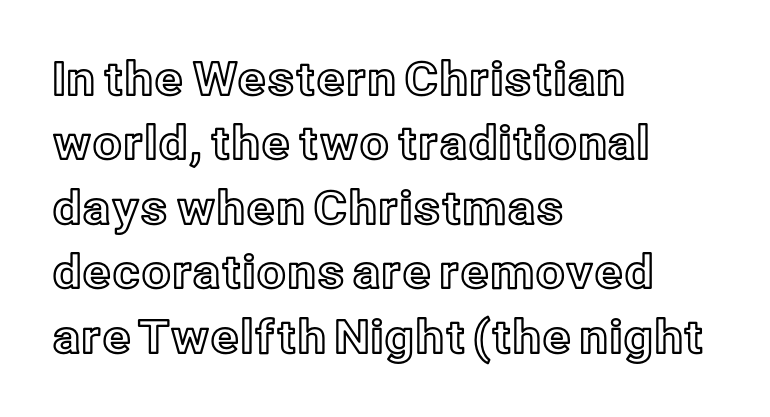
Q: Is the text italic (slanted)? A: No, it is upright.
Q: Is the text underlined? A: No.
Q: How is the paragraph aligned? A: Left-aligned.
Q: Is the spacing between letters normal or unusually wide? A: Normal.
Q: Is the spacing between lines tight, normal or loose? A: Normal.
Q: Width (condensed, normal, or wide)? A: Normal.
Q: x-height? A: Medium.
Q: Monospaced? A: No.
